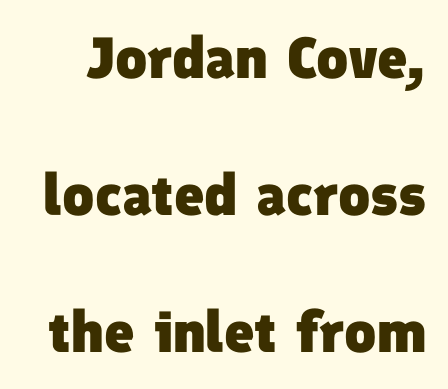
Q: Is the text bold? A: Yes.
Q: Is the typeface a serif or a sans-serif typeface? A: Sans-serif.
Q: Is the text underlined? A: No.
Q: Is the spacing between letters normal or unusually wide? A: Normal.
Q: Is the spacing between lines tight, normal or loose? A: Loose.
Q: Width (condensed, normal, or wide)? A: Normal.
Q: Stroke contrast? A: Low.
Q: x-height? A: Medium.
Q: Monospaced? A: No.
